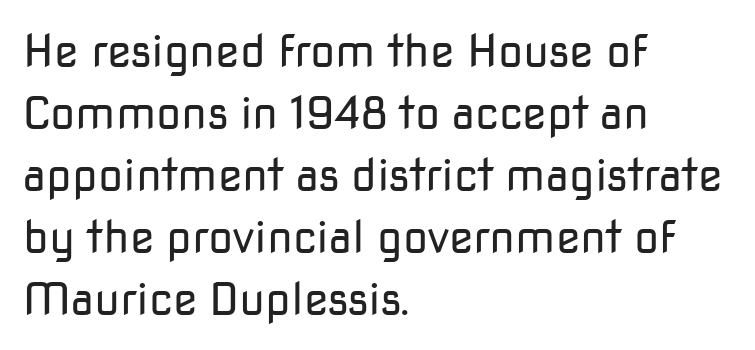
Here the designer chose a conventional face with non-uniform glyph widths. Vertical strokes here are truly vertical. Regular leading. Layout note: lines flush left. Stem width sits at or under what a default text font uses.
